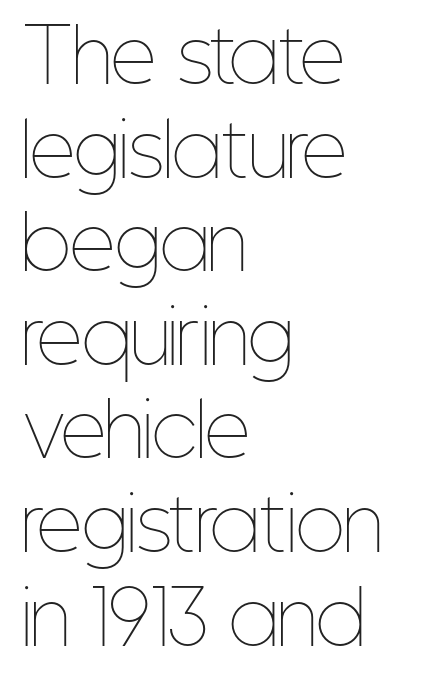
Q: Is the text bold? A: No.
Q: Is the text italic (slanted)? A: No, it is upright.
Q: Is the text underlined? A: No.
Q: How is the paragraph aligned? A: Left-aligned.
Q: Is the spacing between letters normal or unusually wide? A: Normal.
Q: Is the spacing between lines tight, normal or loose? A: Normal.
Q: Width (condensed, normal, or wide)? A: Condensed.
Q: Stroke contrast? A: Low.
Q: x-height? A: Medium.
Q: Monospaced? A: No.
